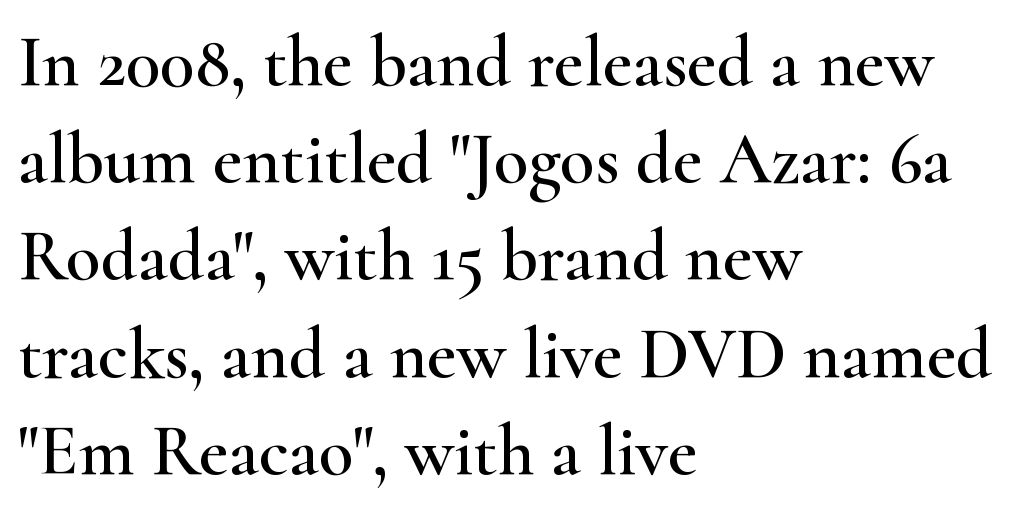
The image shows 72 px wide serif type, upright; set left-aligned, normal line spacing (1.35x), normal letter spacing, not underlined; high stroke contrast and a small x-height.
